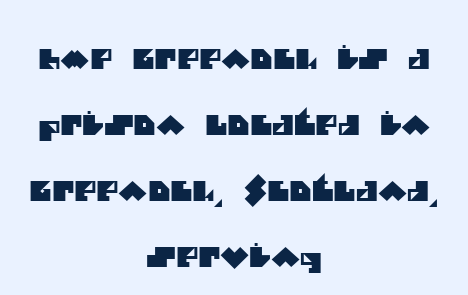
Q: Is the text underlined? A: No.
Q: How is the paragraph aligned? A: Centered.
Q: Is the spacing between letters normal or unusually wide? A: Normal.
Q: Is the spacing between lines tight, normal or loose? A: Loose.
